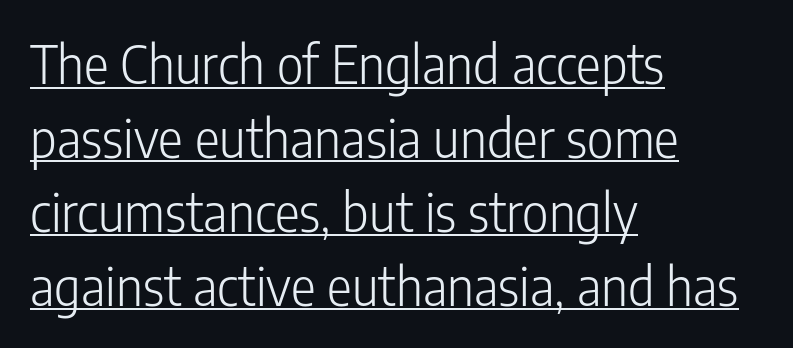
{"serif": "no", "italic": "no", "bold": "no", "weight": "light", "width": "condensed", "stroke_contrast": "low", "x_height": "medium", "monospaced": "no", "underline": "yes", "align": "left", "line_spacing": "normal", "line_spacing_ratio": 1.42, "letter_spacing": "normal", "letter_spacing_em": 0.0, "glyph_px": 52}
